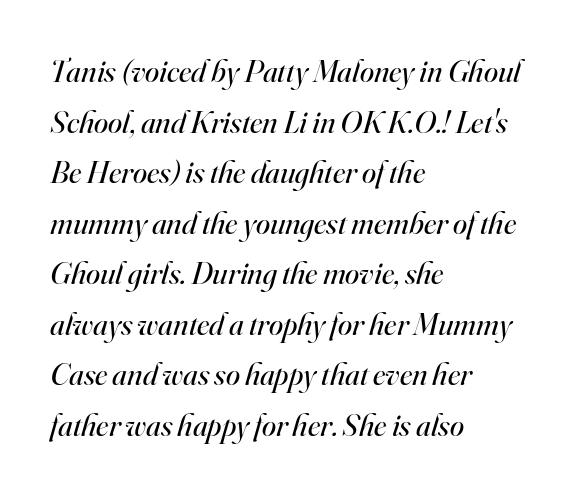
A typesetter would mark this as italic. Successive baselines arrive at the customary interval. Observe the ordinary spacing: letters are neighbours, not strangers. Each line starts at the same left margin while the right side varies. On a weight scale, this lands at 450 or below. You can tell from the footed stems that serif type was used.
